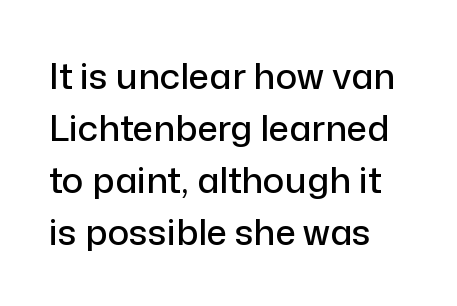
Q: Is the text italic (slanted)? A: No, it is upright.
Q: Is the typeface a serif or a sans-serif typeface? A: Sans-serif.
Q: Is the text underlined? A: No.
Q: How is the paragraph aligned? A: Left-aligned.
Q: Is the spacing between letters normal or unusually wide? A: Normal.
Q: Is the spacing between lines tight, normal or loose? A: Normal.
Q: Width (condensed, normal, or wide)? A: Normal.
Q: Stroke contrast? A: Low.
Q: x-height? A: Medium.
Q: Monospaced? A: No.
